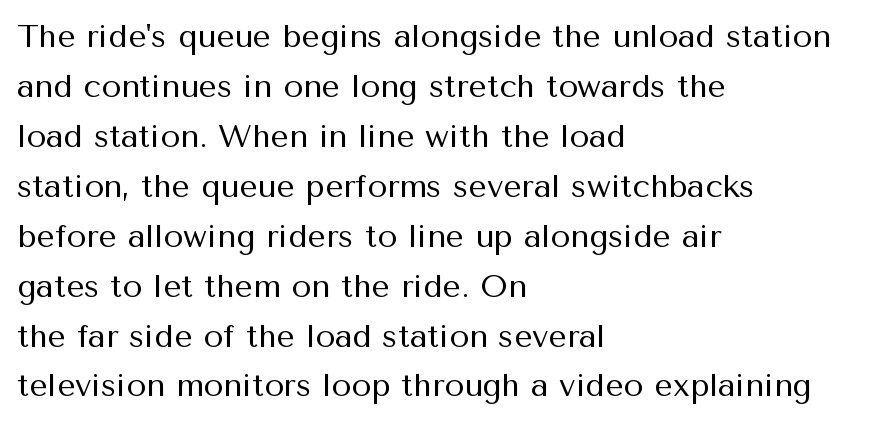
{"serif": "no", "italic": "no", "bold": "no", "weight": "regular", "width": "normal", "stroke_contrast": "medium", "x_height": "medium", "monospaced": "no", "underline": "no", "align": "left", "line_spacing": "normal", "line_spacing_ratio": 1.56, "letter_spacing": "normal", "letter_spacing_em": 0.0, "glyph_px": 32}
